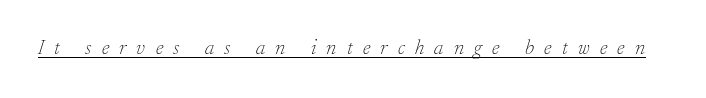
The image shows 21 px text type, italic (leaning right); set unusually wide letter spacing (+0.49 em), underlined.
